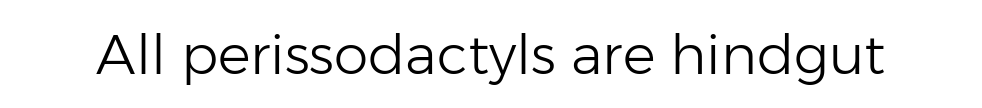
The image shows 55 px light sans-serif type, upright; set normal letter spacing, not underlined; low stroke contrast and a medium x-height.
